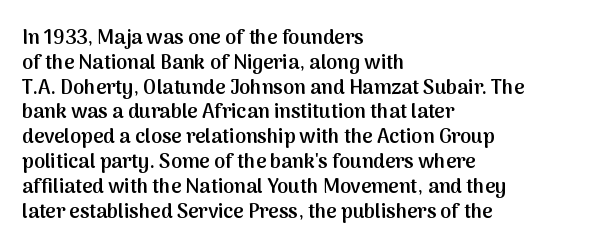
{"italic": "no", "bold": "semi", "underline": "no", "align": "left", "line_spacing_ratio": 1.24, "letter_spacing": "normal", "letter_spacing_em": 0.0, "glyph_px": 20}
